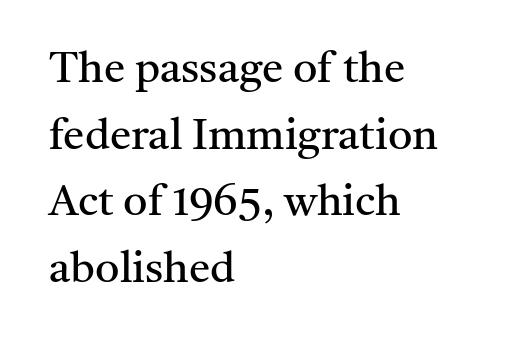
Q: Is the text bold? A: No.
Q: Is the text italic (slanted)? A: No, it is upright.
Q: Is the typeface a serif or a sans-serif typeface? A: Serif.
Q: Is the text underlined? A: No.
Q: How is the paragraph aligned? A: Left-aligned.
Q: Is the spacing between letters normal or unusually wide? A: Normal.
Q: Is the spacing between lines tight, normal or loose? A: Normal.
Q: Width (condensed, normal, or wide)? A: Normal.
Q: Stroke contrast? A: Medium.
Q: x-height? A: Medium.
Q: Monospaced? A: No.
